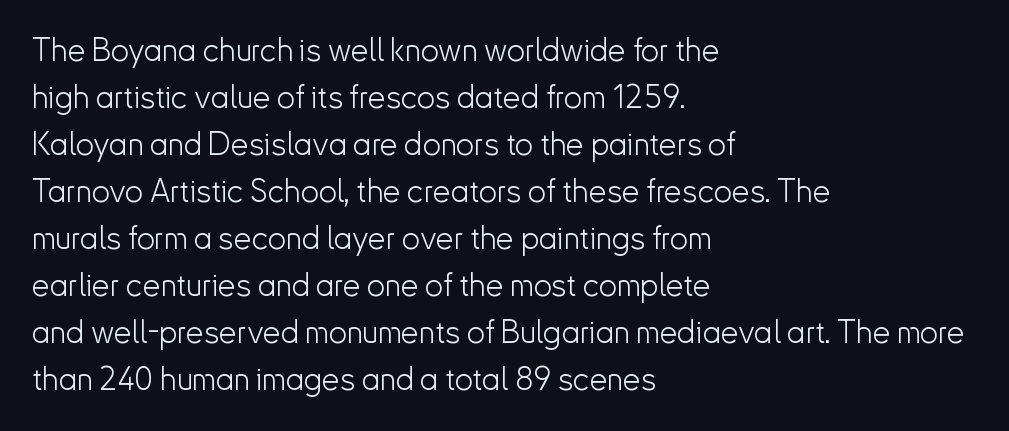
The strokes are not fattened; the text isn't bold. The text block is weighted toward the left margin, trailing off unevenly rightward. Here the designer chose a conventional face with non-uniform glyph widths. A sans-serif font was chosen for this passage. This is the regular roman posture of the typeface.
